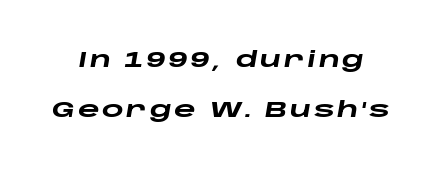
The image shows 21 px bold type, italic (leaning right); set loose line spacing (2.39x), not underlined.
